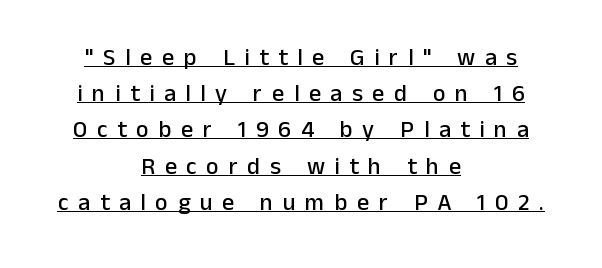
The image shows 24 px text type, upright; set centered, normal line spacing (1.51x), unusually wide letter spacing (+0.4 em), underlined.
